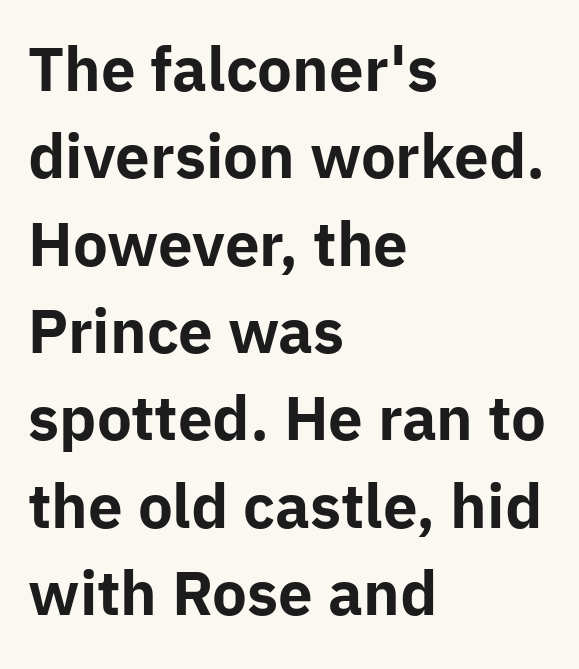
{"serif": "no", "italic": "no", "bold": "yes", "weight": "bold", "width": "normal", "stroke_contrast": "low", "x_height": "medium", "monospaced": "no", "underline": "no", "align": "left", "line_spacing": "normal", "line_spacing_ratio": 1.48, "letter_spacing": "normal", "letter_spacing_em": 0.0, "glyph_px": 59}
